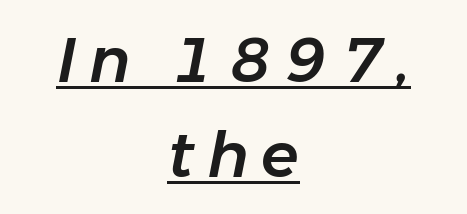
{"italic": "yes", "lean": "right", "slant_degrees": 11, "width": "normal", "stroke_contrast": "low", "x_height": "medium", "monospaced": "no", "underline": "yes", "align": "center", "line_spacing": "normal", "line_spacing_ratio": 1.53, "letter_spacing": "wide", "letter_spacing_em": 0.21, "glyph_px": 62}
